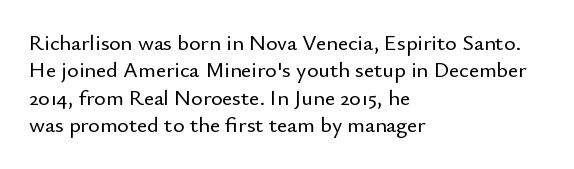
The image shows 22 px text type, upright; set left-aligned, normal line spacing (1.25x), normal letter spacing, not underlined.
